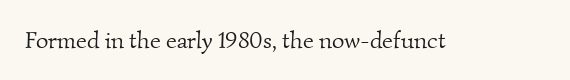
The image shows 24 px text type; set normal letter spacing, not underlined.
